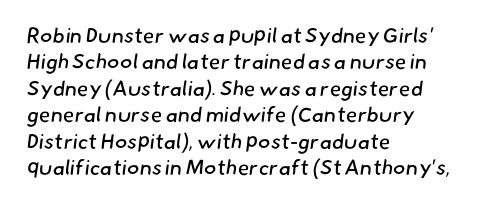
The image shows 21 px text type; set left-aligned, normal line spacing (1.26x), normal letter spacing, not underlined.
